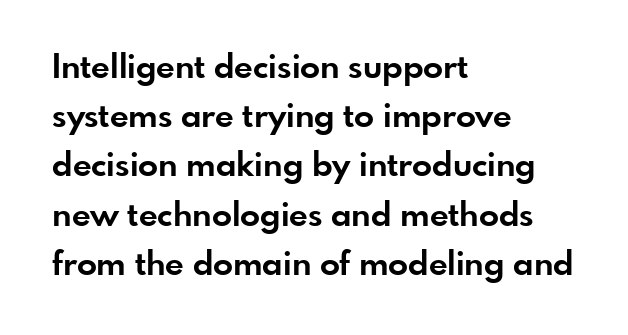
{"serif": "no", "italic": "no", "bold": "yes", "weight": "bold", "width": "normal", "stroke_contrast": "low", "x_height": "small", "monospaced": "no", "underline": "no", "align": "left", "line_spacing": "normal", "line_spacing_ratio": 1.49, "letter_spacing": "normal", "letter_spacing_em": 0.0, "glyph_px": 33}
